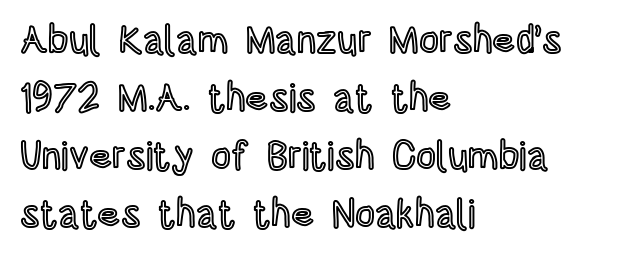
Q: Is the text italic (slanted)? A: No, it is upright.
Q: Is the text underlined? A: No.
Q: How is the paragraph aligned? A: Left-aligned.
Q: Is the spacing between letters normal or unusually wide? A: Normal.
Q: Is the spacing between lines tight, normal or loose? A: Normal.
Q: Width (condensed, normal, or wide)? A: Condensed.
Q: x-height? A: Large.
Q: Monospaced? A: No.
